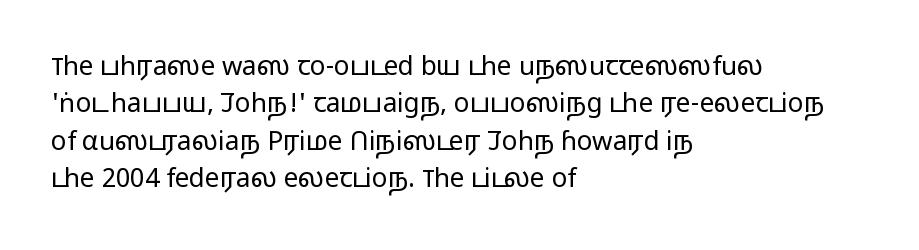
Q: Is the text bold? A: No.
Q: Is the text italic (slanted)? A: No, it is upright.
Q: Is the text underlined? A: No.
Q: How is the paragraph aligned? A: Left-aligned.
Q: Is the spacing between letters normal or unusually wide? A: Normal.
Q: Is the spacing between lines tight, normal or loose? A: Normal.
